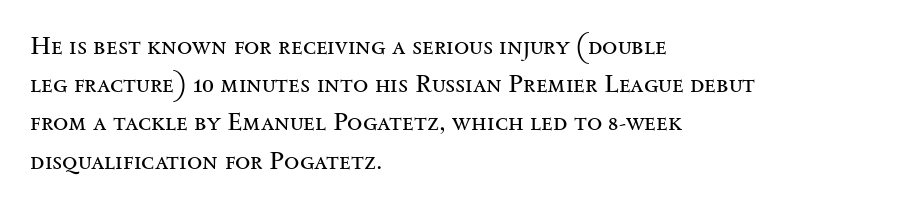
The glyphs are unaccompanied by any horizontal stroke below them. Posture: vertical. These lines keep a tight, regular rhythm from letter to letter. Interline gaps are of average width in this sample. The paragraph shown leans on its left margin.
